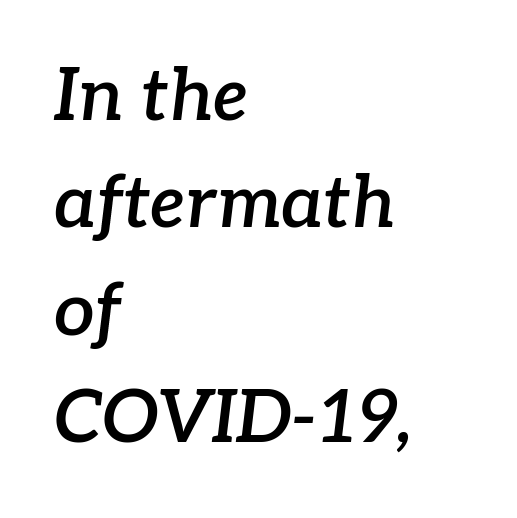
{"serif": "yes", "italic": "yes", "lean": "right", "slant_degrees": 7, "bold": "semi", "weight": "semibold", "width": "normal", "stroke_contrast": "low", "x_height": "medium", "monospaced": "no", "underline": "no", "align": "left", "line_spacing": "normal", "line_spacing_ratio": 1.49, "letter_spacing": "normal", "letter_spacing_em": 0.0, "glyph_px": 72}
